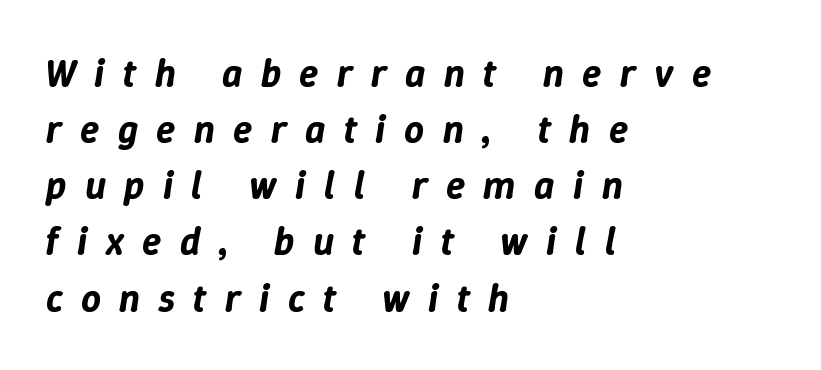
The image shows 39 px text type, italic (leaning right); set left-aligned, normal line spacing (1.44x), unusually wide letter spacing (+0.47 em), not underlined; low stroke contrast and a medium x-height.
